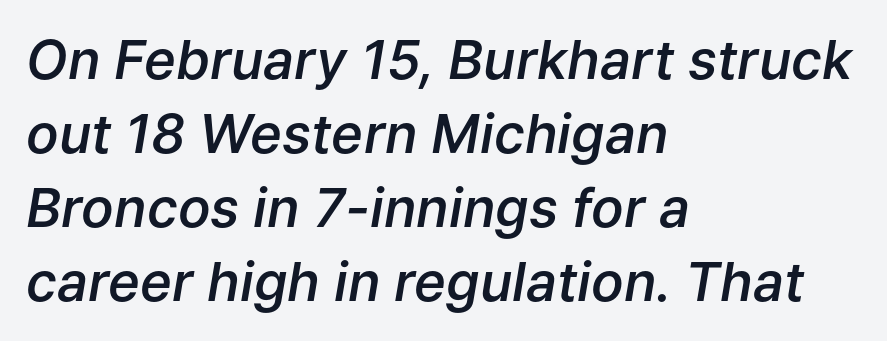
{"italic": "yes", "lean": "right", "slant_degrees": 9, "bold": "semi", "weight": "semibold", "width": "normal", "stroke_contrast": "low", "x_height": "medium", "monospaced": "no", "underline": "no", "align": "left", "line_spacing": "normal", "line_spacing_ratio": 1.37, "letter_spacing": "normal", "letter_spacing_em": 0.0, "glyph_px": 54}
